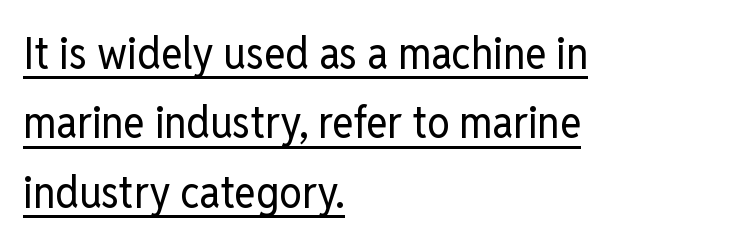
The lettering stays uniformly vertical, giving the passage a roman look. The text block is weighted toward the left margin, trailing off unevenly rightward. This sample keeps an unexceptional amount of space between lines. Somebody hit Ctrl+U on this one — the words are underlined. The tracking reads as untouched default to a designer's eye.
